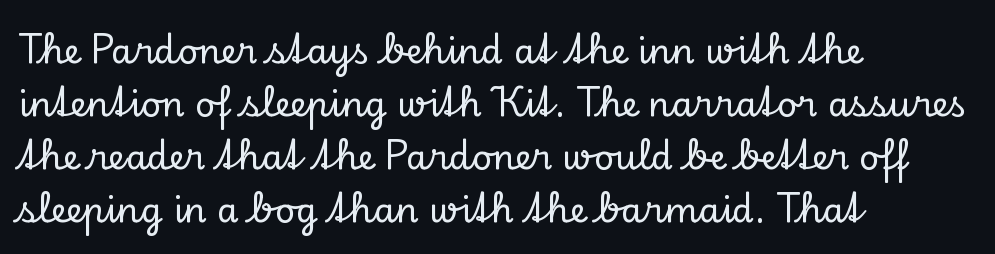
Rule under the text: the space is simply empty. Evenly set lines give the paragraph a standard silhouette. Each letter keeps its own natural width here, so spacing adapts to shape. These lines stack with their left ends in a neat column.
